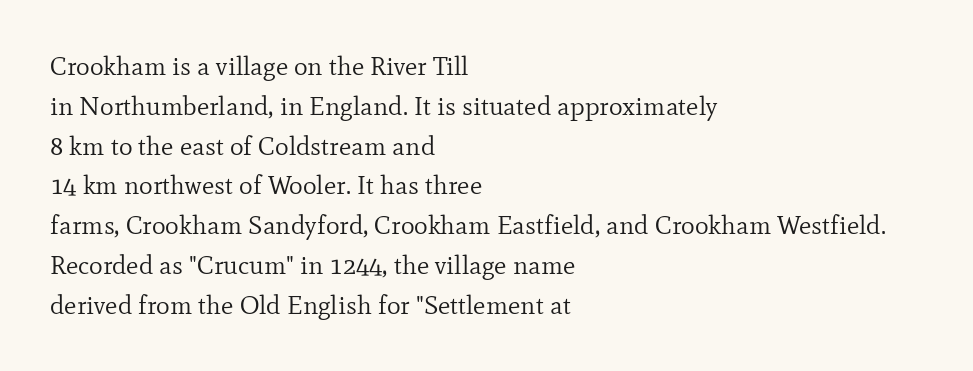
The image shows 26 px text type, upright; set left-aligned, normal line spacing (1.53x), normal letter spacing, not underlined.
